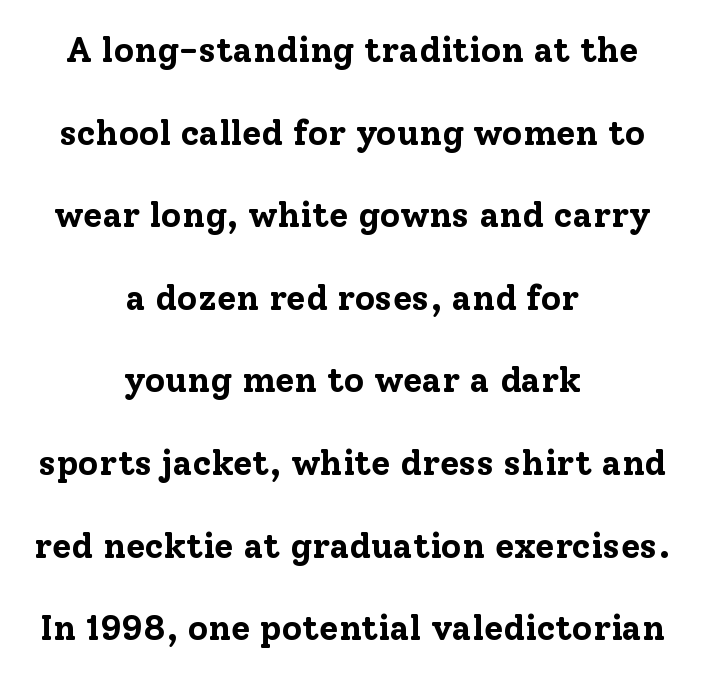
The image shows 35 px bold serif type, upright; set centered, loose line spacing (2.36x), normal letter spacing, not underlined; low stroke contrast and a medium x-height.
